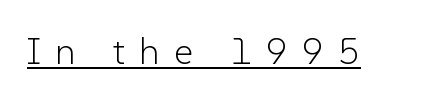
Q: Is the text bold? A: No.
Q: Is the text italic (slanted)? A: No, it is upright.
Q: Is the typeface a serif or a sans-serif typeface? A: Sans-serif.
Q: Is the text underlined? A: Yes.
Q: Is the spacing between letters normal or unusually wide? A: Unusually wide.
Q: Width (condensed, normal, or wide)? A: Normal.
Q: Stroke contrast? A: Low.
Q: x-height? A: Medium.
Q: Monospaced? A: No.
